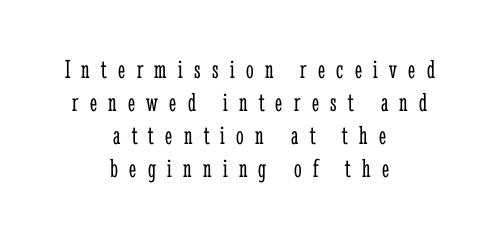
The image shows 27 px text type, upright; set centered, line spacing 1.22x, unusually wide letter spacing (+0.42 em), not underlined.
